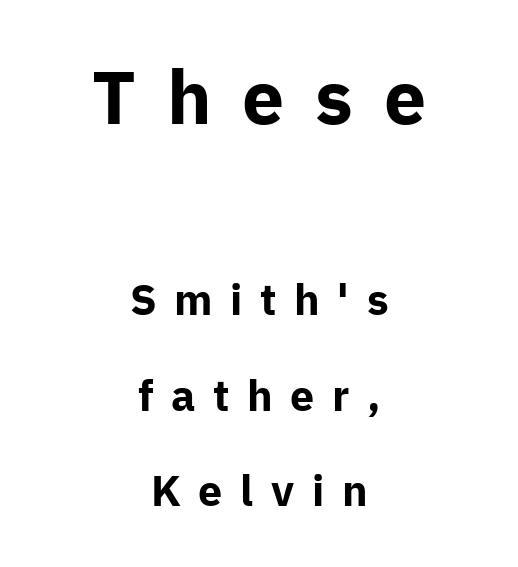
{"serif": "no", "italic": "no", "bold": "yes", "weight": "bold", "width": "normal", "stroke_contrast": "low", "x_height": "medium", "monospaced": "no", "underline": "no", "align": "center", "line_spacing": "loose", "line_spacing_ratio": 2.22, "letter_spacing": "wide", "letter_spacing_em": 0.41, "larger_block": "first", "size_ratio": 1.74, "glyph_px": 75}
